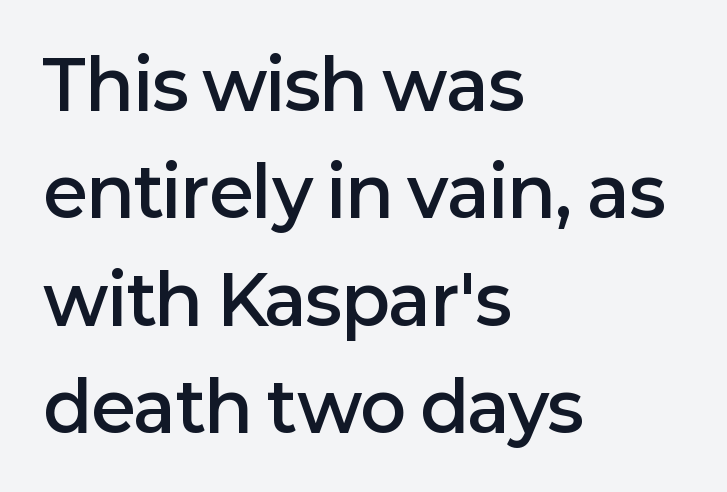
This sample uses an upright cut, with every glyph sitting square on the baseline. The font family rendered here belongs to the sans-serif group. The line-height multiplier appears to be the usual default. Varying glyph widths throughout — classic text-font behaviour. Inter-character spacing is left at the font's built-in metrics.
